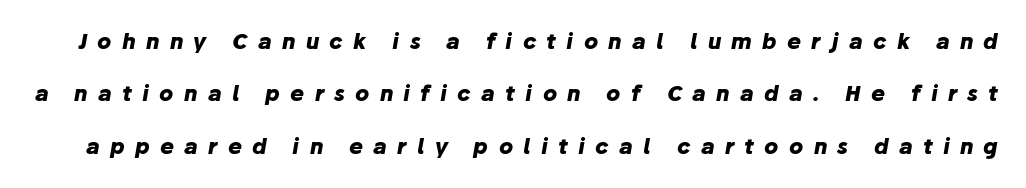
Q: Is the text bold? A: Yes.
Q: Is the text italic (slanted)? A: Yes, it leans right by about 10 degrees.
Q: Is the text underlined? A: No.
Q: Is the spacing between letters normal or unusually wide? A: Unusually wide.
Q: Is the spacing between lines tight, normal or loose? A: Loose.
